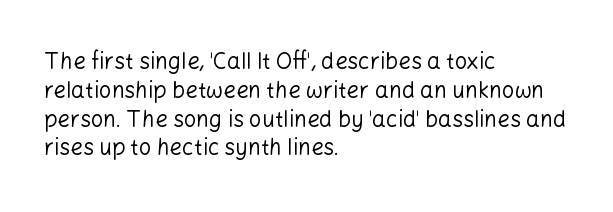
{"italic": "no", "bold": "no", "underline": "no", "align": "left", "line_spacing": "normal", "line_spacing_ratio": 1.31, "letter_spacing": "normal", "letter_spacing_em": 0.0, "glyph_px": 22}
